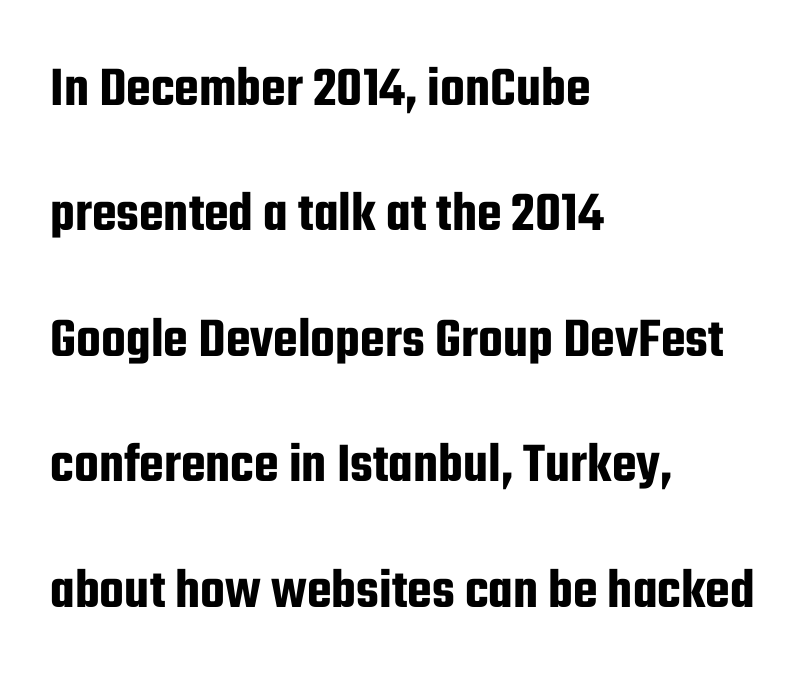
The image shows 57 px condensed sans-serif type, upright; set left-aligned, loose line spacing (2.2x), normal letter spacing, not underlined; low stroke contrast and a medium x-height.
